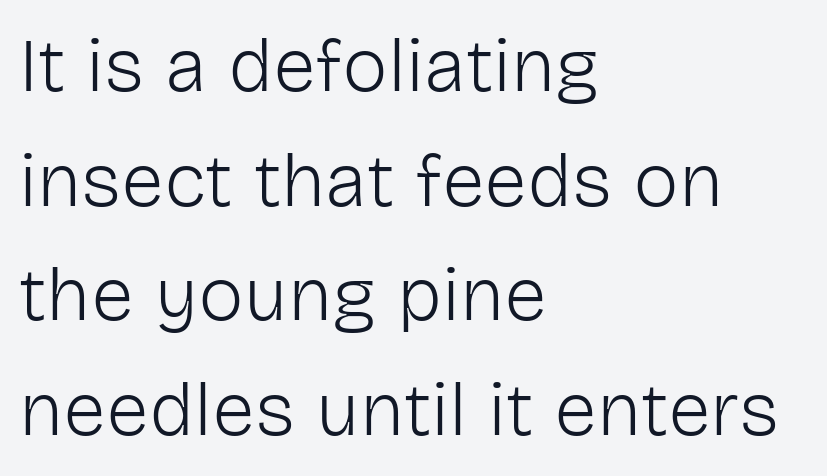
Is this a heavy cut? Hardly; it is regular or lighter. The lines sit at an ordinary, default distance from one another. Clear beneath every line of the passage. Type style note: lacks serifs.
